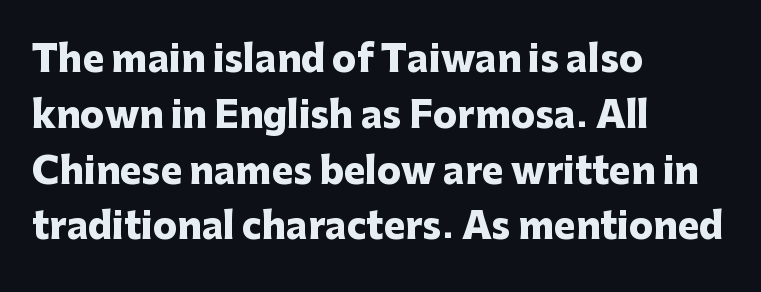
The image shows 36 px heavy sans-serif type, upright; set left-aligned, normal line spacing (1.55x), normal letter spacing, not underlined; low stroke contrast and a medium x-height.
